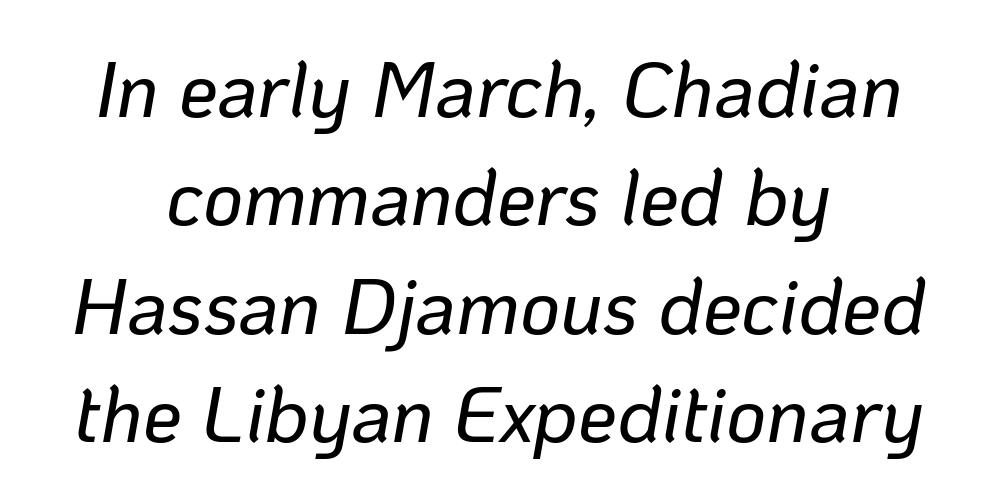
{"italic": "yes", "lean": "right", "slant_degrees": 10, "width": "normal", "stroke_contrast": "low", "x_height": "medium", "monospaced": "no", "underline": "no", "align": "center", "line_spacing": "normal", "line_spacing_ratio": 1.39, "letter_spacing": "normal", "letter_spacing_em": 0.0, "glyph_px": 78}
